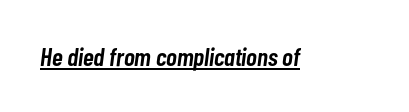
{"italic": "yes", "lean": "right", "slant_degrees": 7, "bold": "semi", "underline": "yes", "letter_spacing": "normal", "letter_spacing_em": 0.0, "glyph_px": 26}
